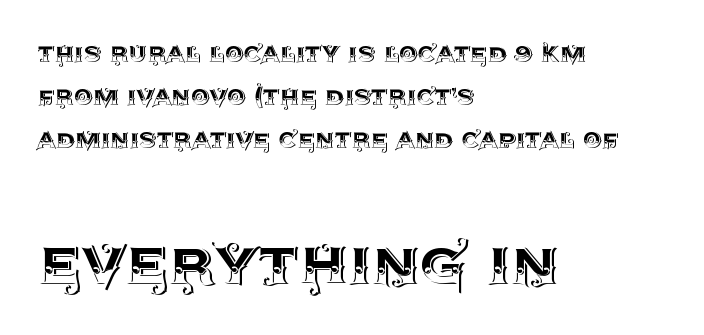
{"italic": "no", "width": "normal", "x_height": "large", "monospaced": "no", "underline": "no", "align": "left", "line_spacing": "normal", "line_spacing_ratio": 1.43, "letter_spacing": "normal", "letter_spacing_em": 0.0, "larger_block": "second", "size_ratio": 2.47, "glyph_px": 74}
